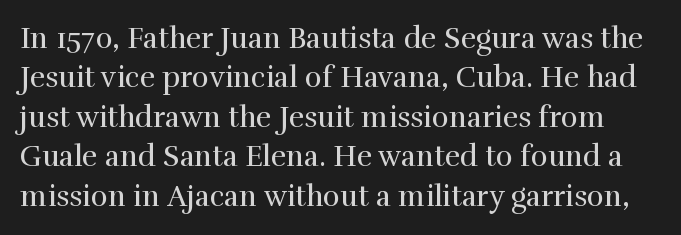
The image shows 29 px regular-weight serif type, upright; set normal line spacing (1.36x), normal letter spacing, not underlined; high stroke contrast and a medium x-height.
